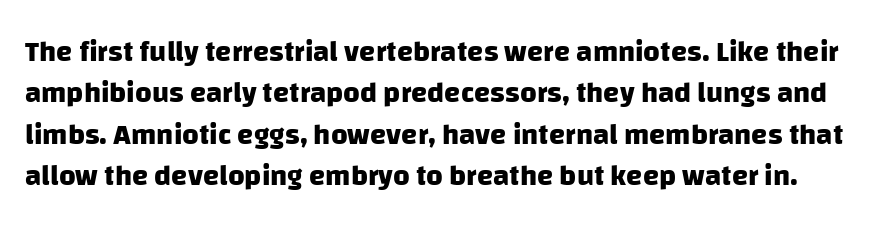
Q: Is the text bold? A: Yes.
Q: Is the typeface a serif or a sans-serif typeface? A: Sans-serif.
Q: Is the text underlined? A: No.
Q: Is the spacing between letters normal or unusually wide? A: Normal.
Q: Is the spacing between lines tight, normal or loose? A: Normal.
Q: Width (condensed, normal, or wide)? A: Normal.
Q: Stroke contrast? A: Low.
Q: x-height? A: Large.
Q: Monospaced? A: No.
